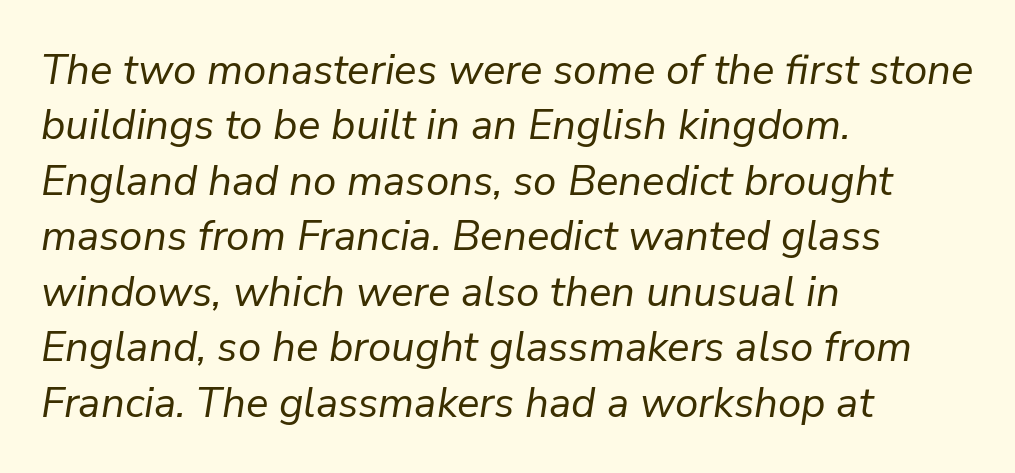
{"italic": "yes", "lean": "right", "slant_degrees": 9, "bold": "no", "weight": "regular", "width": "normal", "stroke_contrast": "low", "x_height": "medium", "monospaced": "no", "underline": "no", "align": "left", "line_spacing": "normal", "line_spacing_ratio": 1.32, "letter_spacing": "normal", "letter_spacing_em": 0.0, "glyph_px": 42}
